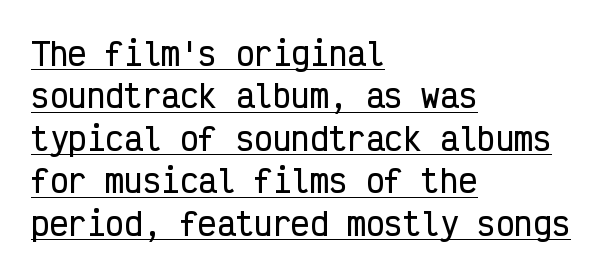
Q: Is the text italic (slanted)? A: No, it is upright.
Q: Is the typeface a serif or a sans-serif typeface? A: Sans-serif.
Q: Is the text underlined? A: Yes.
Q: How is the paragraph aligned? A: Left-aligned.
Q: Is the spacing between letters normal or unusually wide? A: Normal.
Q: Is the spacing between lines tight, normal or loose? A: Normal.
Q: Width (condensed, normal, or wide)? A: Condensed.
Q: Stroke contrast? A: Low.
Q: x-height? A: Medium.
Q: Monospaced? A: Yes.
